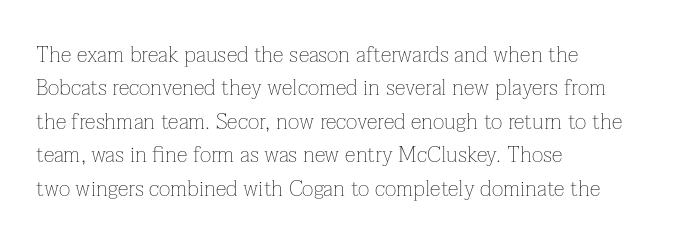
{"italic": "no", "bold": "no", "underline": "no", "align": "left", "line_spacing": "normal", "line_spacing_ratio": 1.52, "letter_spacing": "normal", "letter_spacing_em": 0.0, "glyph_px": 22}
